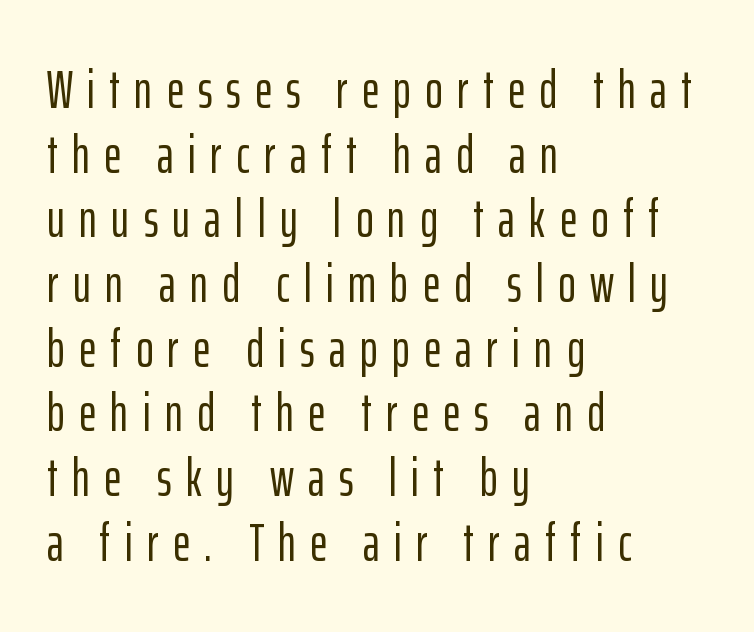
Q: Is the text italic (slanted)? A: No, it is upright.
Q: Is the typeface a serif or a sans-serif typeface? A: Sans-serif.
Q: Is the text underlined? A: No.
Q: How is the paragraph aligned? A: Left-aligned.
Q: Is the spacing between letters normal or unusually wide? A: Unusually wide.
Q: Width (condensed, normal, or wide)? A: Condensed.
Q: Stroke contrast? A: Low.
Q: x-height? A: Medium.
Q: Monospaced? A: No.
